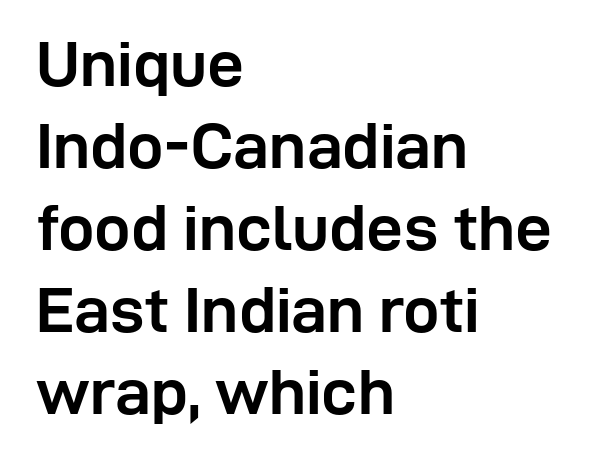
The passage shown is not underscored anywhere. Typographically, this falls in the sans-serif category. Normally led — the rows are evenly, conventionally spaced. Bold? Absolutely — the strokes are thick and heavy.
